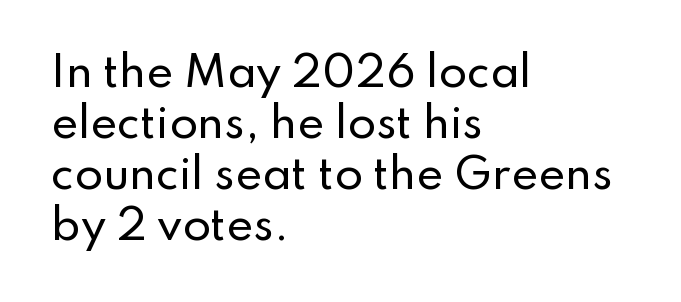
The image shows 41 px sans-serif type, upright; set left-aligned, line spacing 1.24x, normal letter spacing, not underlined; low stroke contrast and a small x-height.
